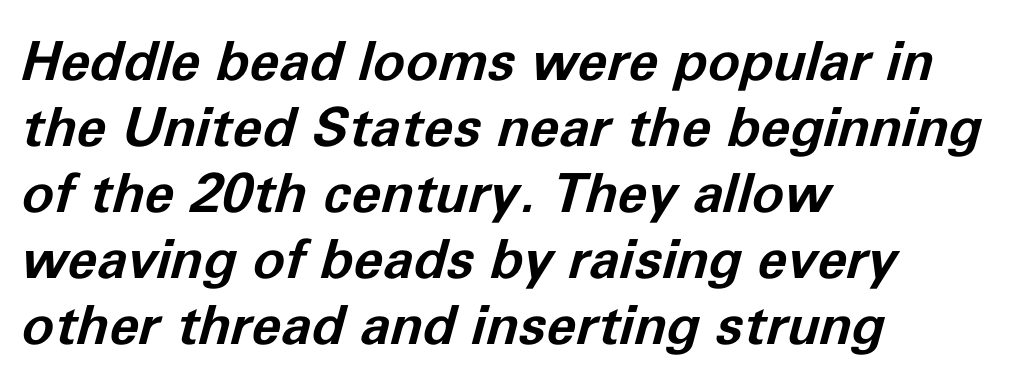
{"italic": "yes", "lean": "right", "slant_degrees": 11, "bold": "yes", "weight": "bold", "width": "normal", "stroke_contrast": "low", "x_height": "medium", "monospaced": "no", "underline": "no", "align": "left", "line_spacing_ratio": 1.22, "letter_spacing": "normal", "letter_spacing_em": 0.0, "glyph_px": 54}
